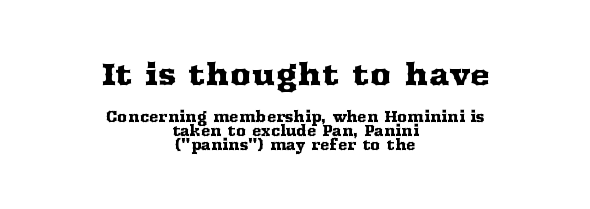
Q: Is the text italic (slanted)? A: No, it is upright.
Q: Is the typeface a serif or a sans-serif typeface? A: Serif.
Q: Is the text underlined? A: No.
Q: How is the paragraph aligned? A: Centered.
Q: Is the spacing between letters normal or unusually wide? A: Normal.
Q: Is the spacing between lines tight, normal or loose? A: Tight.
Q: Which block of text is set in a larger size, the first (top) or the second (bottom)? A: The first (top) one.
Q: Width (condensed, normal, or wide)? A: Wide.
Q: Stroke contrast? A: Medium.
Q: x-height? A: Medium.
Q: Monospaced? A: No.
